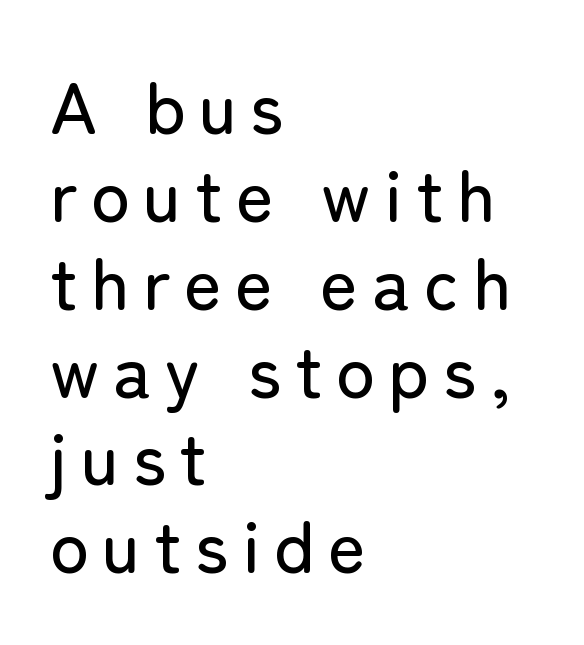
{"serif": "no", "italic": "no", "width": "normal", "stroke_contrast": "low", "x_height": "medium", "monospaced": "no", "underline": "no", "align": "left", "line_spacing_ratio": 1.22, "glyph_px": 72}
